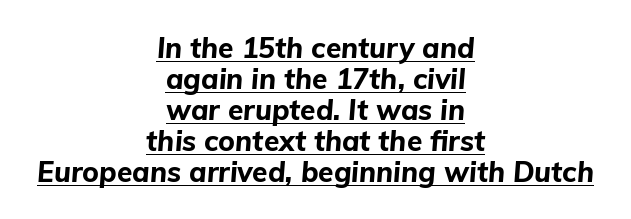
Horizontal bands of white between lines are thin slivers. This sample uses plain, unmodified letter spacing. Check the space under the baseline: a stroke is drawn there. These lines are rendered in a variable-pitch font. Every row of glyphs is offset so its center matches the block's center. Thick stems and heavy bowls — unmistakably bold.
